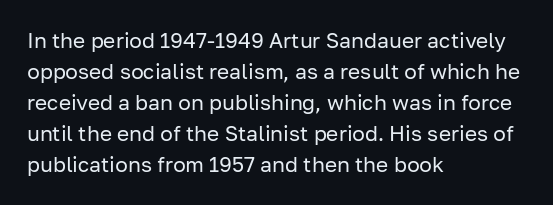
{"italic": "no", "bold": "no", "underline": "no", "align": "left", "line_spacing": "normal", "line_spacing_ratio": 1.48, "letter_spacing": "normal", "letter_spacing_em": 0.0, "glyph_px": 21}
